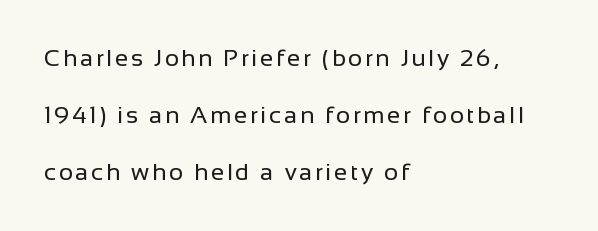
Posture: vertical. The specimen omits any rule beneath the text block's lines. Vertically, the passage feels expansive, rows floating well apart. The typesetting does not lean heavy: it is not bold.
